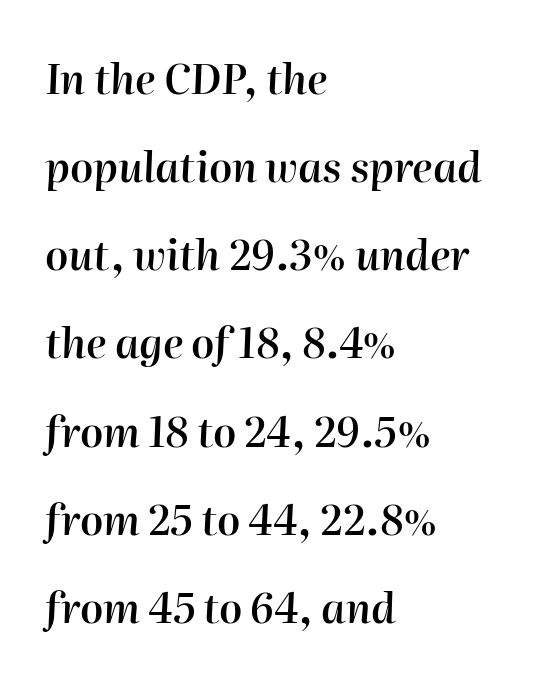
{"italic": "yes", "lean": "right", "slant_degrees": 2, "bold": "semi", "weight": "semibold", "width": "normal", "stroke_contrast": "high", "x_height": "medium", "monospaced": "no", "underline": "no", "align": "left", "line_spacing": "loose", "line_spacing_ratio": 2.15, "letter_spacing": "normal", "letter_spacing_em": 0.0, "glyph_px": 41}
